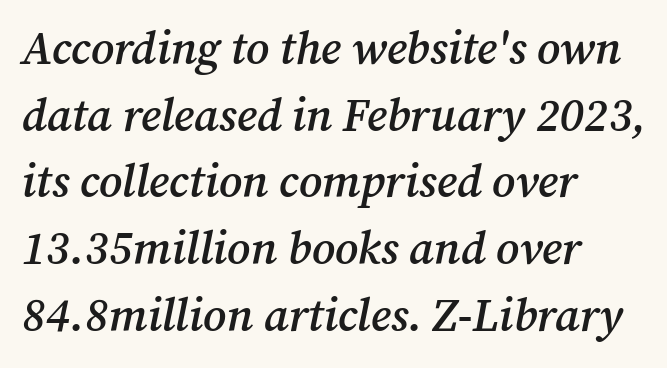
You can tell it's italic because the verticals aren't actually vertical. Type without underlining. The face used here is rendered with its standard letterfit. A serif font was chosen for this passage.
